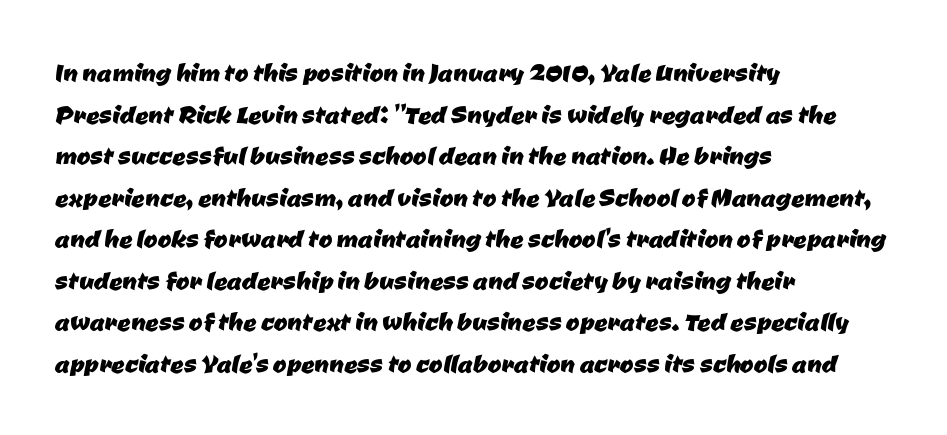
Type style note: lacks serifs. You could call the tracking neutral — neither tight nor loose. One-word summary of the alignment: left. This sample has the flowing, uneven cadence of proportional lettering. Just letters on the line, the space beneath them empty. The line-height multiplier appears to be the usual default.
